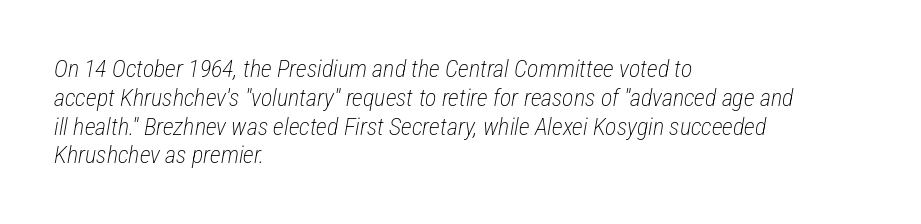
{"italic": "yes", "lean": "right", "slant_degrees": 12, "bold": "no", "underline": "no", "align": "left", "line_spacing_ratio": 1.2, "letter_spacing": "normal", "letter_spacing_em": 0.0, "glyph_px": 24}
